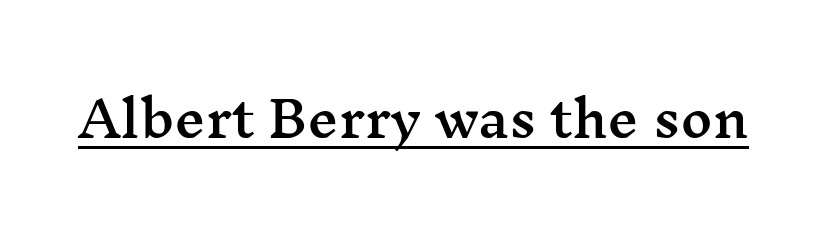
Q: Is the text italic (slanted)? A: No, it is upright.
Q: Is the typeface a serif or a sans-serif typeface? A: Serif.
Q: Is the text underlined? A: Yes.
Q: Is the spacing between letters normal or unusually wide? A: Normal.
Q: Width (condensed, normal, or wide)? A: Wide.
Q: Stroke contrast? A: Medium.
Q: x-height? A: Medium.
Q: Monospaced? A: No.
